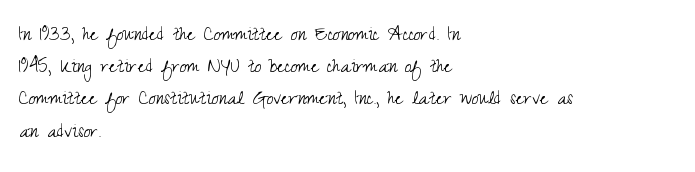
Regarding leading, the lines here are spaced in the standard way. The setting favours the left margin, as ordinary paragraphs usually do. The typeface has the unassuming heft of standard copy or less. The tracking reads as untouched default to a designer's eye. Type without underlining. Vertical strokes here are truly vertical.
